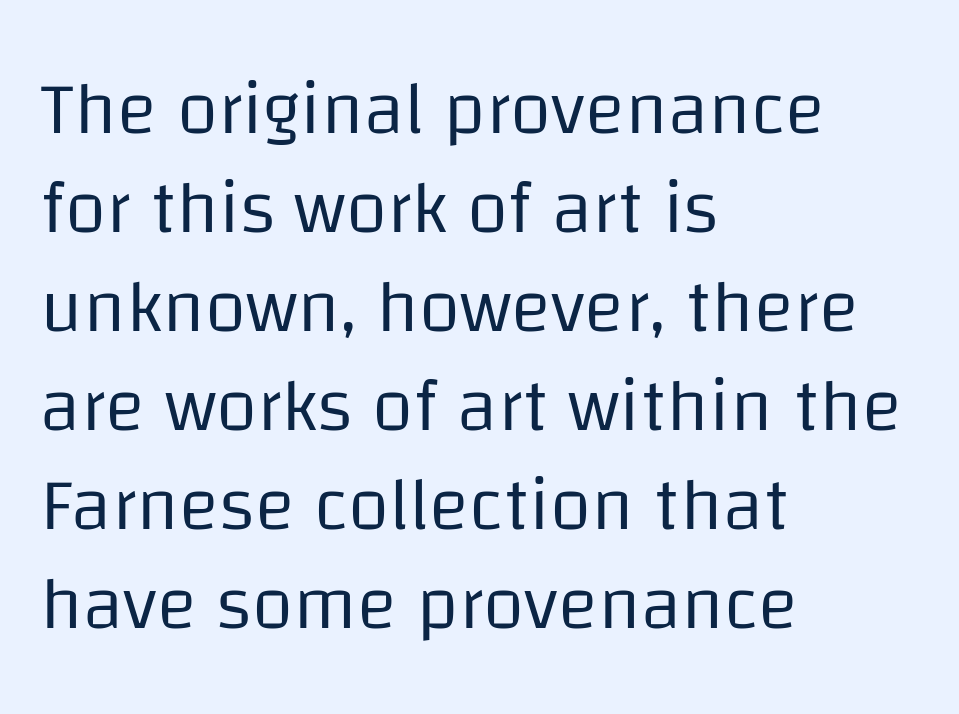
The image shows 75 px regular-weight sans-serif type, upright; set left-aligned, normal line spacing (1.32x), normal letter spacing, not underlined; low stroke contrast and a large x-height.
